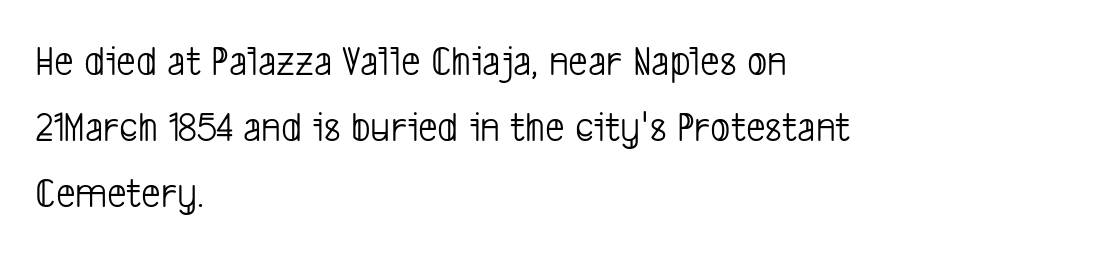
Q: Is the text bold? A: No.
Q: Is the typeface a serif or a sans-serif typeface? A: Sans-serif.
Q: Is the text underlined? A: No.
Q: How is the paragraph aligned? A: Left-aligned.
Q: Is the spacing between letters normal or unusually wide? A: Normal.
Q: Is the spacing between lines tight, normal or loose? A: Normal.
Q: Width (condensed, normal, or wide)? A: Condensed.
Q: Stroke contrast? A: Low.
Q: x-height? A: Medium.
Q: Monospaced? A: No.
